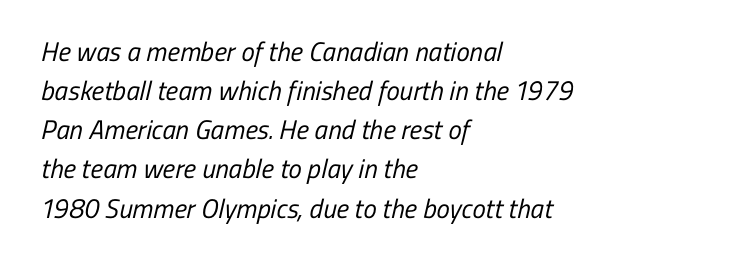
The image shows 27 px text type; set left-aligned, normal line spacing (1.45x), normal letter spacing, not underlined.
